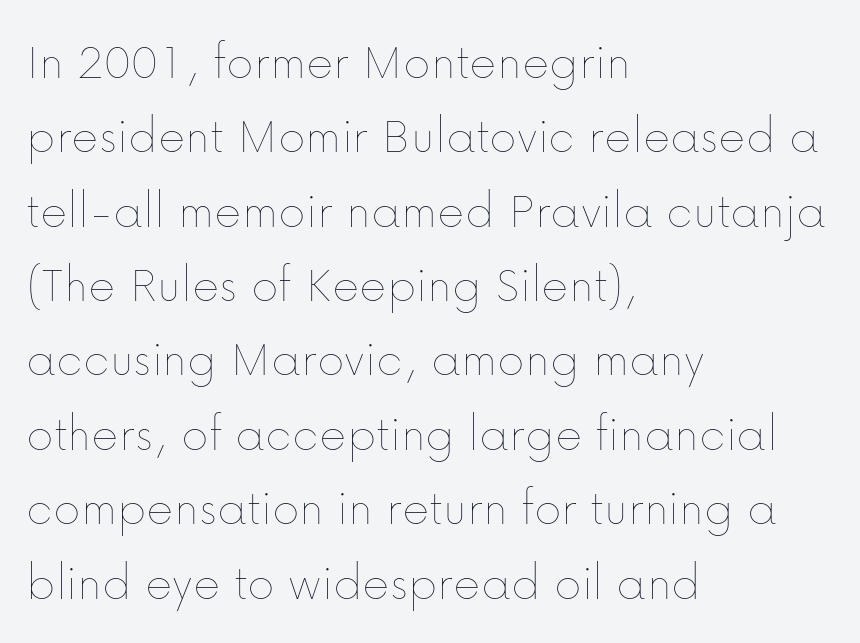
The image shows 52 px thin type, upright; set left-aligned, normal line spacing (1.43x), normal letter spacing, not underlined; low stroke contrast and a medium x-height.
